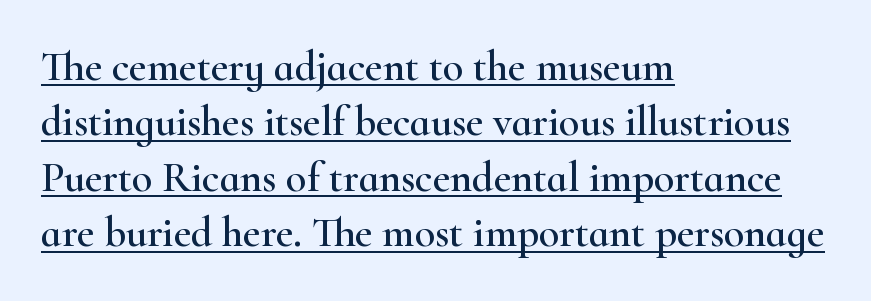
These characters rest on top of a visible drawn line. The letters advance in unequal steps, a hallmark of proportional type. A student would call this left alignment; a typographer would say flush left, rag right. You can tell it's not italic because the verticals are truly vertical. The face used here is seriffed, in the tradition of book romans. Does the leading feel generous? No, just average.
